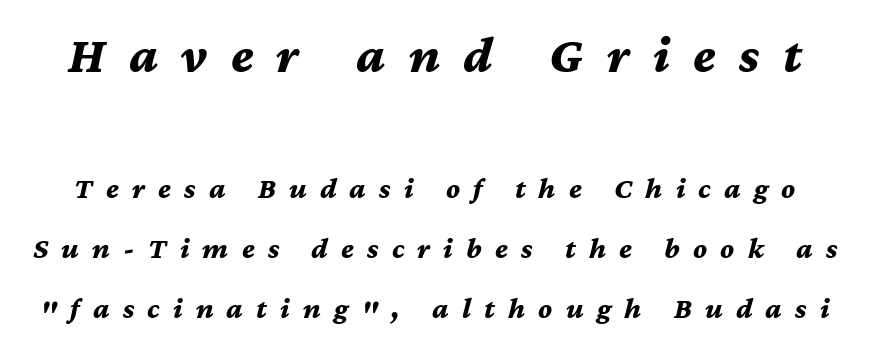
Q: Is the text bold? A: Yes.
Q: Is the text italic (slanted)? A: Yes, it leans right by about 12 degrees.
Q: Is the text underlined? A: No.
Q: Is the spacing between letters normal or unusually wide? A: Unusually wide.
Q: Is the spacing between lines tight, normal or loose? A: Loose.
Q: Which block of text is set in a larger size, the first (top) or the second (bottom)? A: The first (top) one.
Q: Width (condensed, normal, or wide)? A: Normal.
Q: Stroke contrast? A: Medium.
Q: x-height? A: Medium.
Q: Monospaced? A: No.
